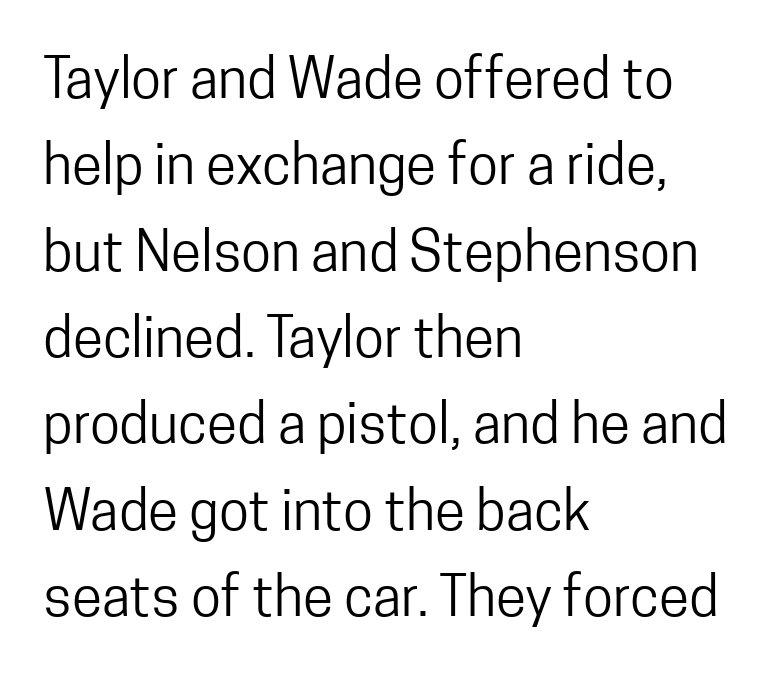
Bold? No — there's no thickening of the strokes. The letters sit at their default tracking, neither squeezed nor spread. Leftover space on each line is placed entirely after the last word. Ascenders rise straight up at ninety degrees.
